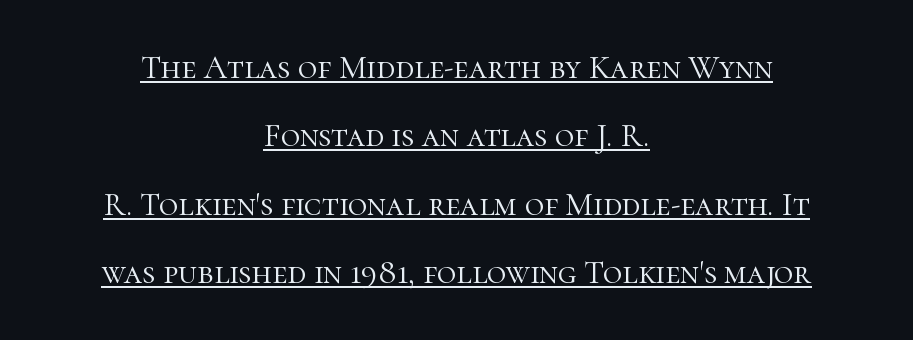
The font sits on the lighter half of the weight spectrum, regular included. A typesetter would call this proportional, since set widths differ per character. One glance says open: line gaps are wider than usual. Letter spacing: default. A typesetter would label this face a serif.
